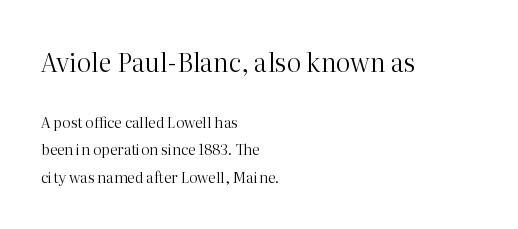
Words appear dense and cohesive because spacing is normal. Check the space under the baseline: it is left empty. Between these two stacked blocks, the higher one wins on size. Do the letters lean? They stand straight. Each line starts at the same left margin while the right side varies. The font is comparable to plain body text, perhaps lighter.
